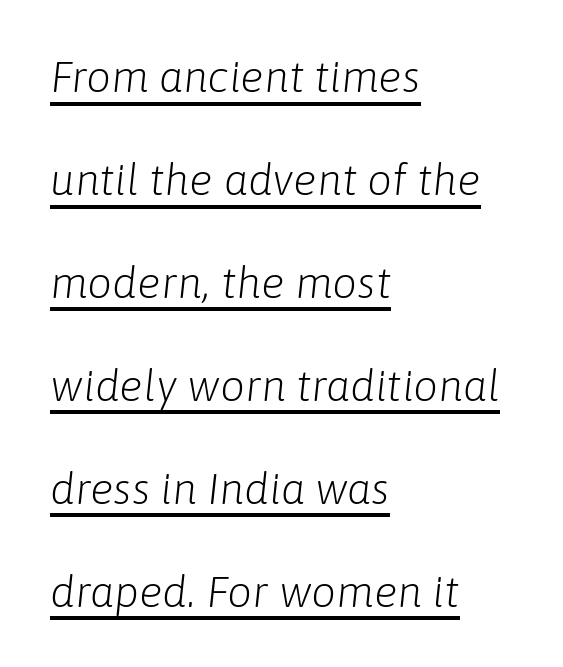
This sample carries an underscore along the baseline area. The characters are drawn with everyday or finer stroke widths. In terms of leading, this rendering errs on the spacious side. The glyphs look as if they've been sheared to an angle. Characters follow at the spacing the type designer built in. Spacing verdict: proportional, widths tailored to each character.
